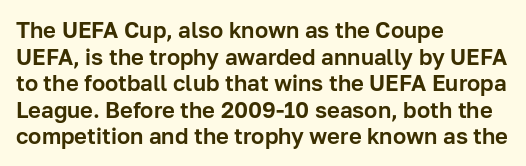
{"italic": "no", "underline": "no", "align": "left", "line_spacing_ratio": 1.21, "letter_spacing": "normal", "letter_spacing_em": 0.0, "glyph_px": 22}
